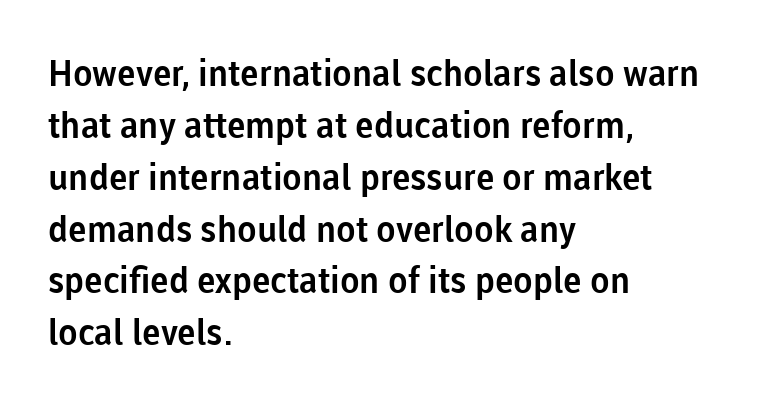
Q: Is the text italic (slanted)? A: No, it is upright.
Q: Is the typeface a serif or a sans-serif typeface? A: Sans-serif.
Q: Is the text underlined? A: No.
Q: How is the paragraph aligned? A: Left-aligned.
Q: Is the spacing between letters normal or unusually wide? A: Normal.
Q: Is the spacing between lines tight, normal or loose? A: Normal.
Q: Width (condensed, normal, or wide)? A: Normal.
Q: Stroke contrast? A: Low.
Q: x-height? A: Medium.
Q: Monospaced? A: No.
